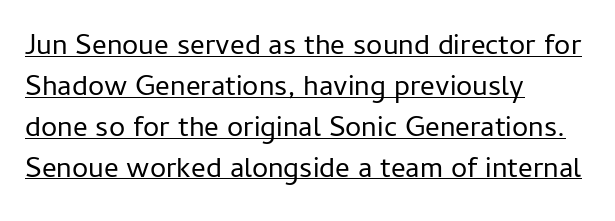
The image shows 29 px regular-weight sans-serif type, upright; set left-aligned, normal line spacing (1.41x), normal letter spacing, underlined; low stroke contrast and a medium x-height.
